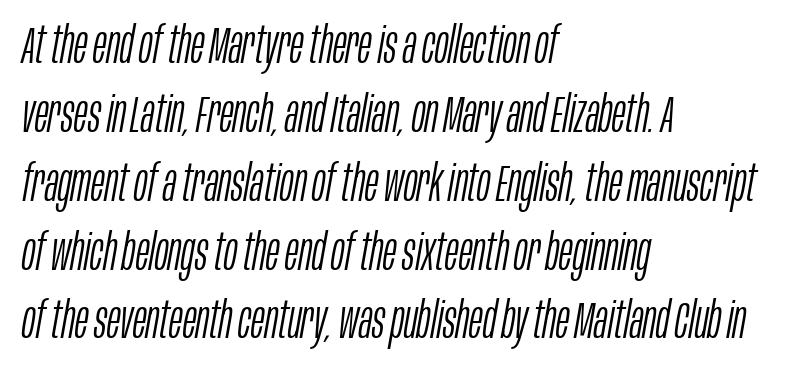
{"italic": "yes", "lean": "right", "slant_degrees": 10, "bold": "no", "weight": "light", "width": "condensed", "stroke_contrast": "low", "x_height": "large", "monospaced": "no", "underline": "no", "align": "left", "line_spacing": "normal", "line_spacing_ratio": 1.35, "letter_spacing": "normal", "letter_spacing_em": 0.0, "glyph_px": 51}
